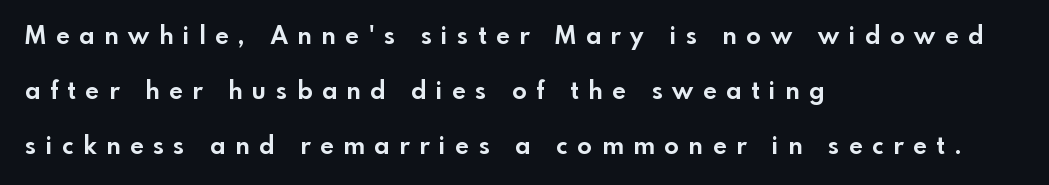
Q: Is the text bold? A: Yes.
Q: Is the text italic (slanted)? A: No, it is upright.
Q: Is the text underlined? A: No.
Q: How is the paragraph aligned? A: Left-aligned.
Q: Is the spacing between letters normal or unusually wide? A: Unusually wide.
Q: Is the spacing between lines tight, normal or loose? A: Loose.
